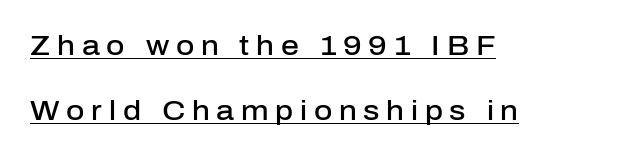
The image shows 28 px semibold sans-serif type, upright; set left-aligned, loose line spacing (2.33x), unusually wide letter spacing (+0.24 em), underlined; low stroke contrast and a medium x-height.
